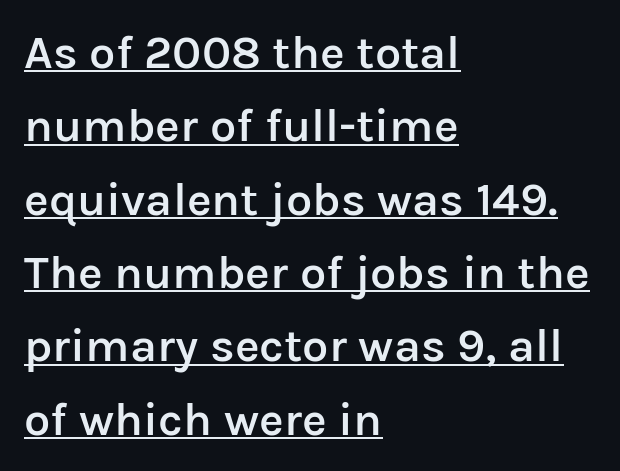
The image shows 47 px semibold sans-serif type, upright; set left-aligned, normal line spacing (1.56x), normal letter spacing, underlined; low stroke contrast and a medium x-height.
